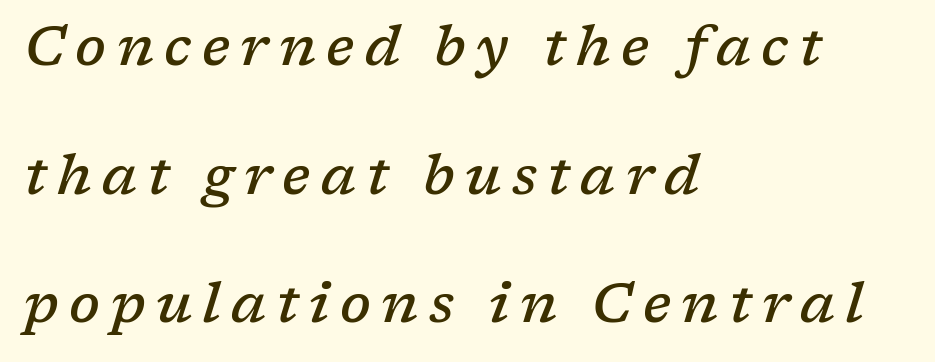
The image shows 55 px semibold serif type, italic (leaning right); set left-aligned, loose line spacing (2.34x), not underlined; low stroke contrast and a medium x-height.
